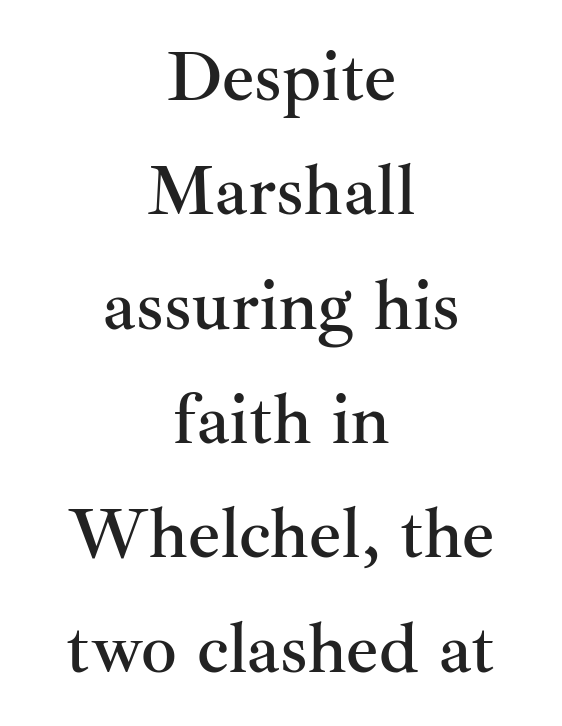
Q: Is the text italic (slanted)? A: No, it is upright.
Q: Is the typeface a serif or a sans-serif typeface? A: Serif.
Q: Is the text underlined? A: No.
Q: How is the paragraph aligned? A: Centered.
Q: Is the spacing between letters normal or unusually wide? A: Normal.
Q: Is the spacing between lines tight, normal or loose? A: Normal.
Q: Width (condensed, normal, or wide)? A: Normal.
Q: Stroke contrast? A: Medium.
Q: x-height? A: Small.
Q: Monospaced? A: No.
